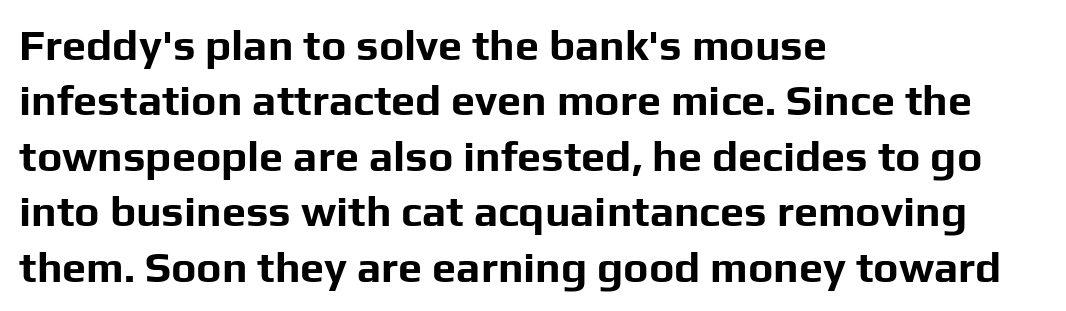
The image shows 43 px bold sans-serif type, upright; set left-aligned, normal line spacing (1.29x), normal letter spacing, not underlined; low stroke contrast and a medium x-height.
